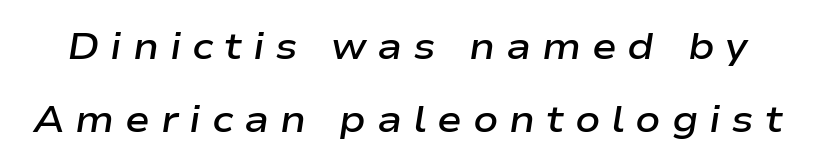
The image shows 37 px semibold, wide type, italic (leaning right); set loose line spacing (1.98x), unusually wide letter spacing (+0.29 em), not underlined; low stroke contrast and a medium x-height.
